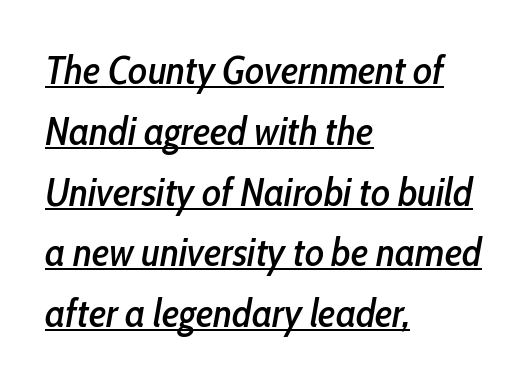
Q: Is the text italic (slanted)? A: Yes, it leans right by about 10 degrees.
Q: Is the text underlined? A: Yes.
Q: How is the paragraph aligned? A: Left-aligned.
Q: Is the spacing between letters normal or unusually wide? A: Normal.
Q: Is the spacing between lines tight, normal or loose? A: Normal.
Q: Width (condensed, normal, or wide)? A: Condensed.
Q: Stroke contrast? A: Low.
Q: x-height? A: Medium.
Q: Monospaced? A: No.
